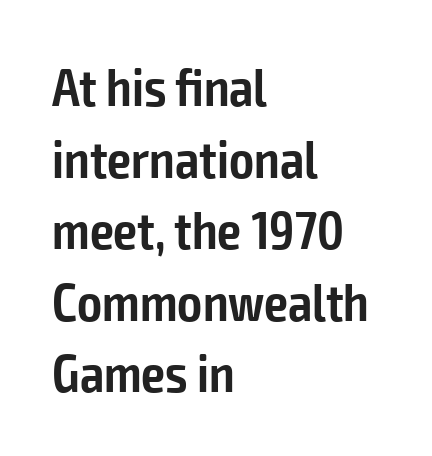
Q: Is the text bold? A: Semi-bold.
Q: Is the text italic (slanted)? A: No, it is upright.
Q: Is the typeface a serif or a sans-serif typeface? A: Sans-serif.
Q: Is the text underlined? A: No.
Q: How is the paragraph aligned? A: Left-aligned.
Q: Is the spacing between letters normal or unusually wide? A: Normal.
Q: Is the spacing between lines tight, normal or loose? A: Normal.
Q: Width (condensed, normal, or wide)? A: Condensed.
Q: Stroke contrast? A: Low.
Q: x-height? A: Medium.
Q: Monospaced? A: No.
